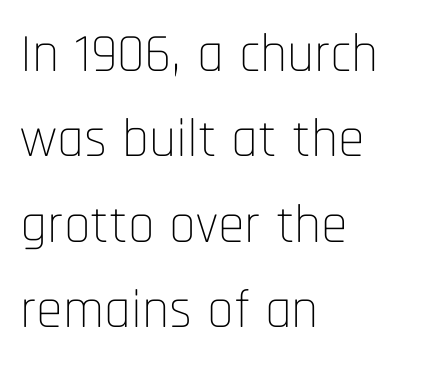
{"serif": "no", "italic": "no", "bold": "no", "weight": "thin", "width": "condensed", "stroke_contrast": "low", "x_height": "large", "monospaced": "no", "underline": "no", "align": "left", "line_spacing": "normal", "line_spacing_ratio": 1.58, "letter_spacing": "normal", "letter_spacing_em": 0.0, "glyph_px": 54}
